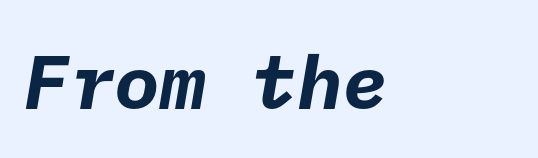
The letters carry no serifs — their stems end cleanly without finishing strokes. Chunky letters — that's bold for sure. The typesetter chose a ragged-right arrangement here. Words float on clear page, feet unadorned.
